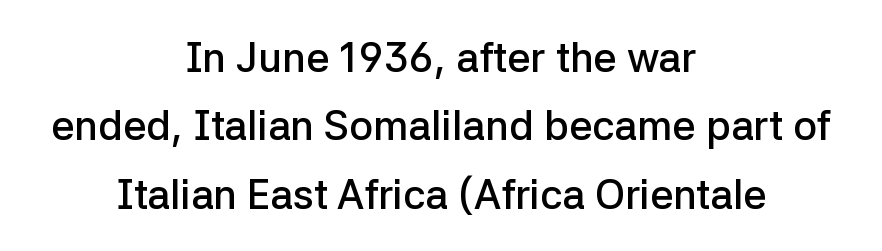
{"serif": "no", "italic": "no", "bold": "semi", "weight": "semibold", "width": "normal", "stroke_contrast": "low", "x_height": "medium", "monospaced": "no", "underline": "no", "align": "center", "line_spacing": "normal", "line_spacing_ratio": 1.67, "letter_spacing": "normal", "letter_spacing_em": 0.0, "glyph_px": 41}
